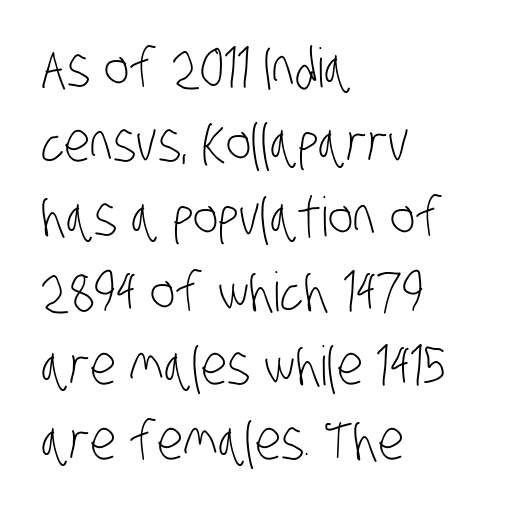
The area under the type is left untouched. Is this a sans? Yes — the strokes have no serifs. If you drew a ruler down the left edge, every line would touch it. Inter-character spacing is left at the font's built-in metrics.
